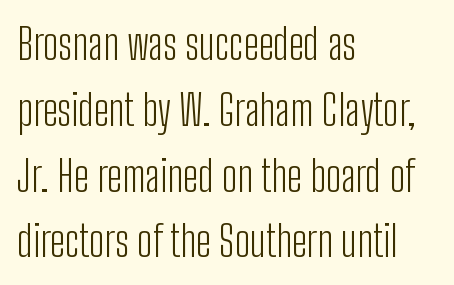
Note the varied advance widths — an 'i' is clearly narrower than an 'm'. A typesetter would label this face a sans. The typesetting does not lean heavy: it is not bold. Type without underlining. The type is set solid horizontally, with unmodified tracking. The font's upright variant was chosen for this text.
